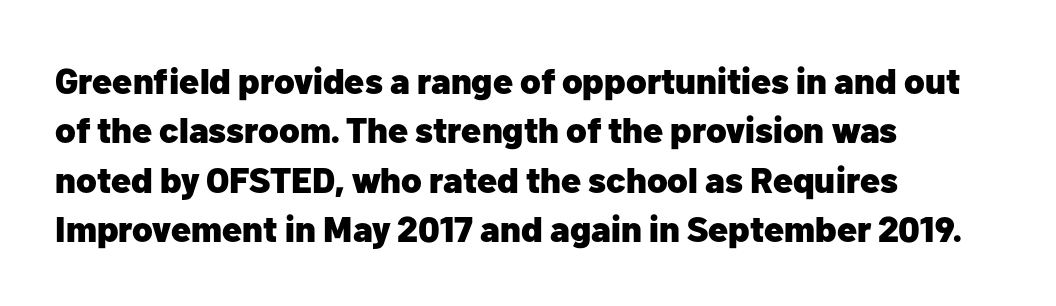
Q: Is the text bold? A: Yes.
Q: Is the text italic (slanted)? A: No, it is upright.
Q: Is the typeface a serif or a sans-serif typeface? A: Sans-serif.
Q: Is the text underlined? A: No.
Q: How is the paragraph aligned? A: Left-aligned.
Q: Is the spacing between letters normal or unusually wide? A: Normal.
Q: Is the spacing between lines tight, normal or loose? A: Normal.
Q: Width (condensed, normal, or wide)? A: Normal.
Q: Stroke contrast? A: Low.
Q: x-height? A: Medium.
Q: Monospaced? A: No.
